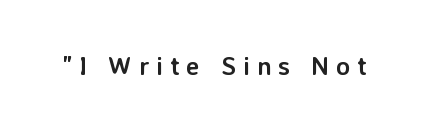
Heavy-handed strokes throughout: this text is bold. Each row of text sits above clean, open space. In terms of letterspacing, this is a distinctly airy, spread setting. This sample uses an upright cut, with every glyph sitting square on the baseline.
